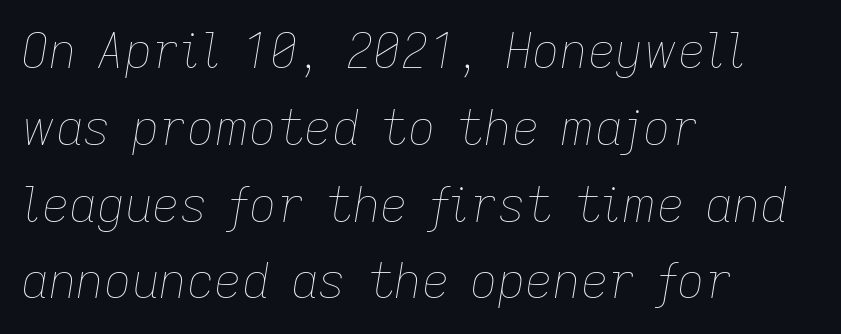
Q: Is the text bold? A: No.
Q: Is the text italic (slanted)? A: Yes, it leans right by about 9 degrees.
Q: Is the text underlined? A: No.
Q: How is the paragraph aligned? A: Left-aligned.
Q: Is the spacing between letters normal or unusually wide? A: Normal.
Q: Is the spacing between lines tight, normal or loose? A: Normal.
Q: Width (condensed, normal, or wide)? A: Normal.
Q: Stroke contrast? A: Low.
Q: x-height? A: Medium.
Q: Monospaced? A: No.
